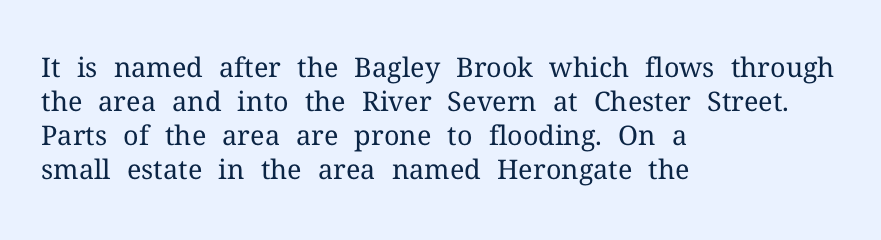
Vertically, the passage feels balanced, rows spaced as you'd expect. The strip under each line holds only bare page. Weight: in the light-to-regular range. Glyph-to-glyph distance matches everyday printed text.
